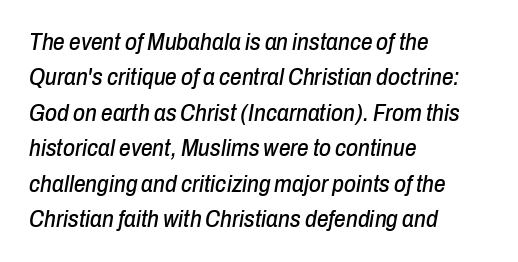
Q: Is the text italic (slanted)? A: Yes, it leans right by about 10 degrees.
Q: Is the text underlined? A: No.
Q: How is the paragraph aligned? A: Left-aligned.
Q: Is the spacing between letters normal or unusually wide? A: Normal.
Q: Is the spacing between lines tight, normal or loose? A: Normal.
